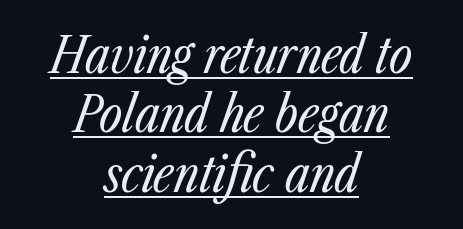
The image shows 50 px regular-weight, condensed type, italic (leaning right); set centered, line spacing 1.19x, normal letter spacing, underlined; low stroke contrast and a medium x-height.
